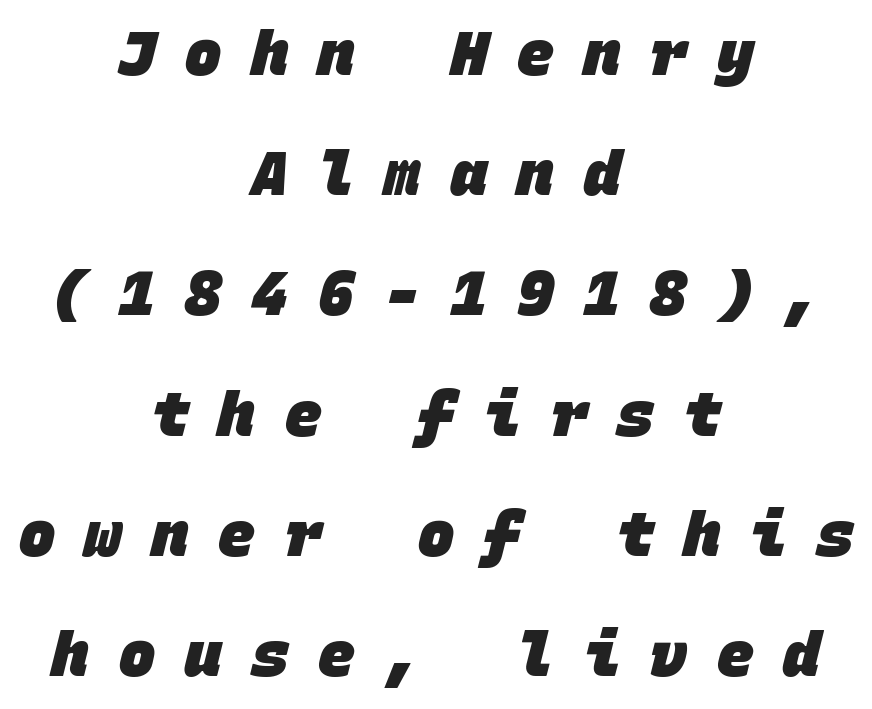
Has an underline been added? It has not. Spacing between characters has been opened up far beyond the box default. These lines stand farther apart than default settings would place them. Each letter, wide or thin by design, is forced into the same width here. Is the block centered? Yes — each line is placed symmetrically about the middle. This rendering employs a face without finishing strokes, i.e., a sans-serif.
